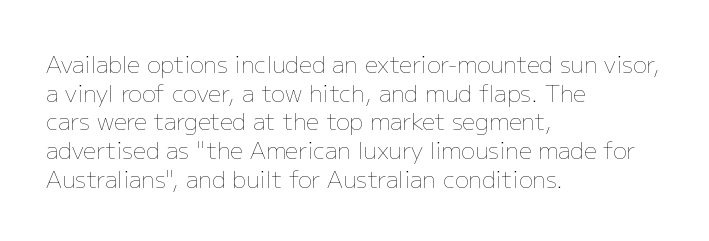
The lines sit at an ordinary, default distance from one another. The text block is weighted toward the left margin, trailing off unevenly rightward. Tracking value appears to be zero — textbook default spacing. Has an underline been added? It has not. Stroke mass is kept to a normal reading level or below.
